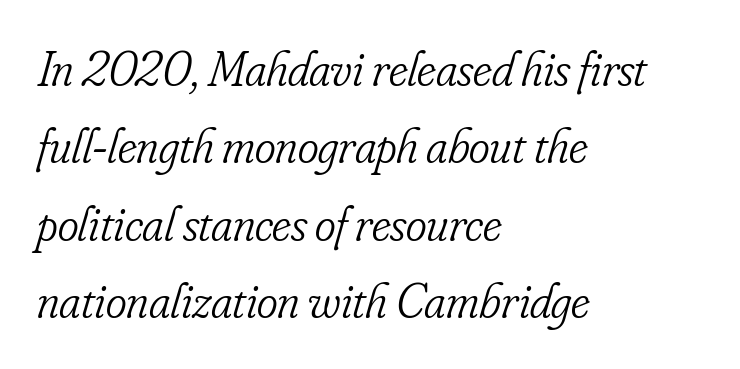
Q: Is the text bold? A: No.
Q: Is the text italic (slanted)? A: Yes, it leans right by about 16 degrees.
Q: Is the typeface a serif or a sans-serif typeface? A: Serif.
Q: Is the text underlined? A: No.
Q: How is the paragraph aligned? A: Left-aligned.
Q: Is the spacing between letters normal or unusually wide? A: Normal.
Q: Is the spacing between lines tight, normal or loose? A: Normal.
Q: Width (condensed, normal, or wide)? A: Condensed.
Q: Stroke contrast? A: Low.
Q: x-height? A: Small.
Q: Monospaced? A: No.
